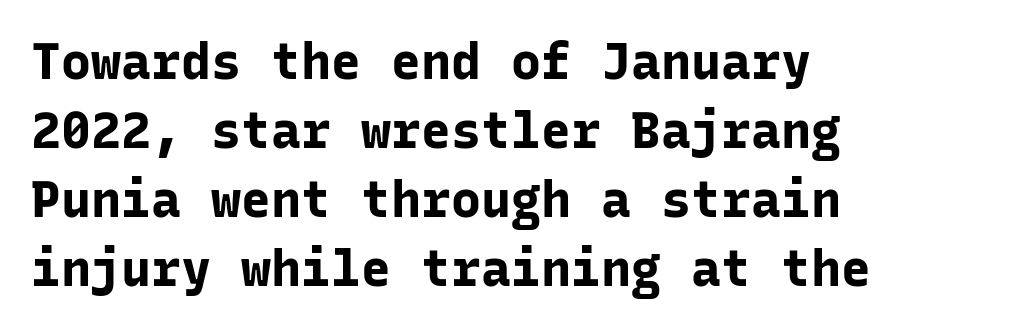
Each letter, wide or thin by design, is forced into the same width here. Each new line begins a customary step beneath the previous one. Has an underline been added? It has not. Words appear dense and cohesive because spacing is normal. Does the weight exceed regular? Yes, all the way to bold.
